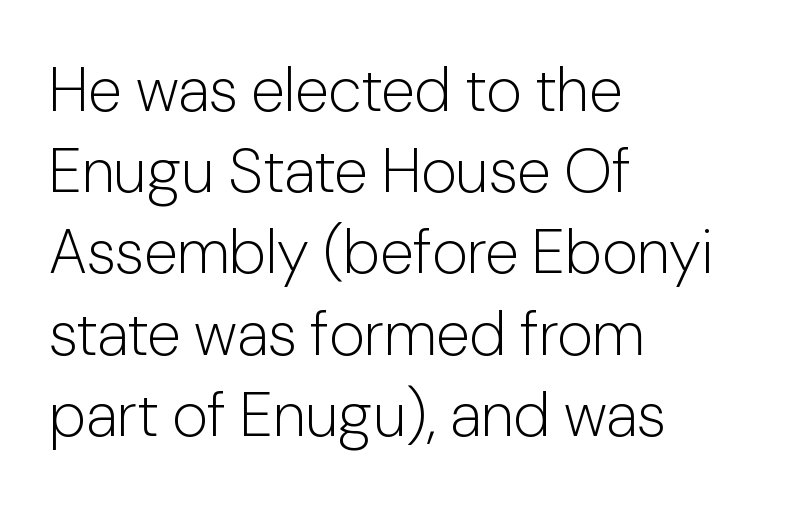
{"serif": "no", "italic": "no", "bold": "no", "weight": "light", "width": "normal", "stroke_contrast": "low", "x_height": "medium", "monospaced": "no", "underline": "no", "align": "left", "line_spacing": "normal", "line_spacing_ratio": 1.31, "letter_spacing": "normal", "letter_spacing_em": 0.0, "glyph_px": 62}
